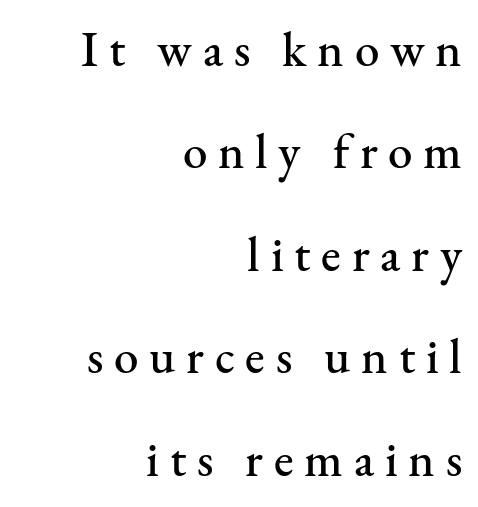
The image shows 49 px serif type, upright; set right-aligned, loose line spacing (2.09x), unusually wide letter spacing (+0.22 em), not underlined; medium stroke contrast and a small x-height.
